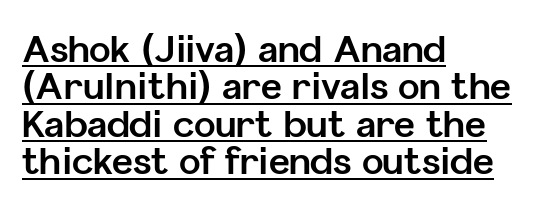
Q: Is the text bold? A: Yes.
Q: Is the text italic (slanted)? A: No, it is upright.
Q: Is the typeface a serif or a sans-serif typeface? A: Sans-serif.
Q: Is the text underlined? A: Yes.
Q: How is the paragraph aligned? A: Left-aligned.
Q: Is the spacing between letters normal or unusually wide? A: Normal.
Q: Is the spacing between lines tight, normal or loose? A: Tight.
Q: Width (condensed, normal, or wide)? A: Normal.
Q: Stroke contrast? A: Low.
Q: x-height? A: Medium.
Q: Monospaced? A: No.
